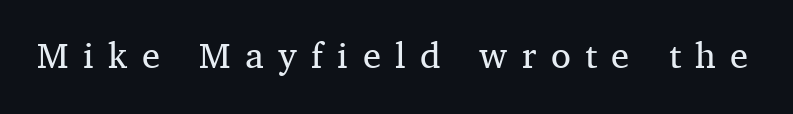
The image shows 36 px regular-weight serif type, upright; set unusually wide letter spacing (+0.4 em), not underlined; medium stroke contrast and a medium x-height.
